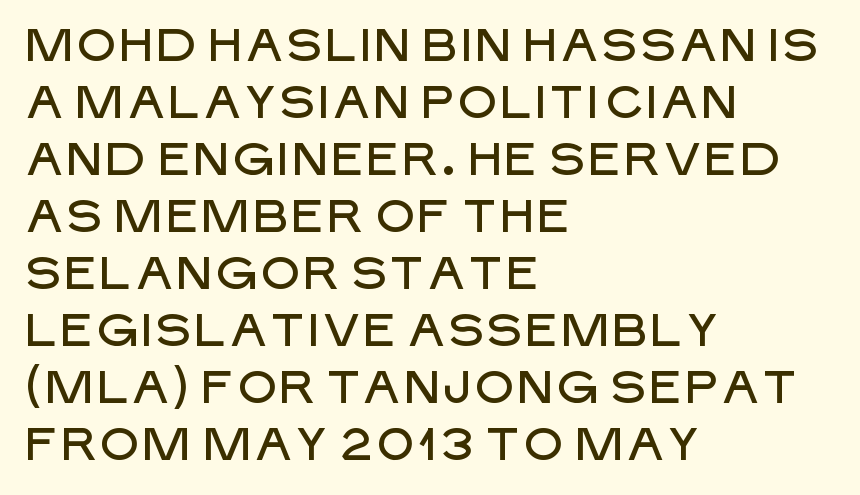
Examine the stroke ends and you'll find no serifs. Here the designer chose a conventional face with non-uniform glyph widths. In terms of letterspacing, this is plain default setting. Anything drawn beneath the words? Only blank space.
